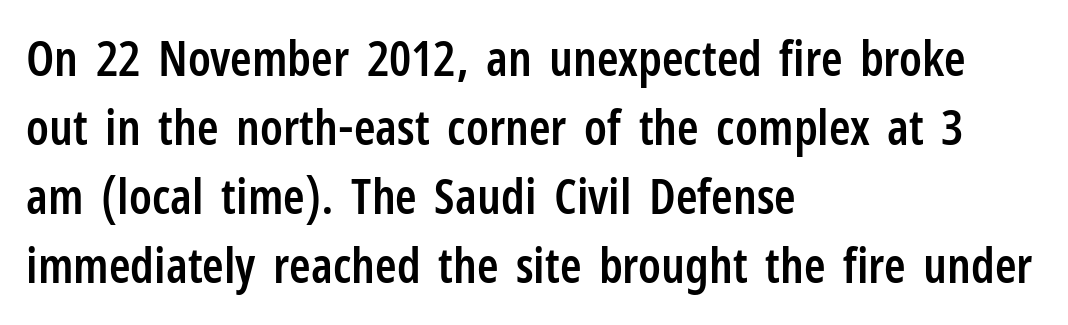
{"serif": "no", "italic": "no", "bold": "semi", "weight": "semibold", "width": "condensed", "stroke_contrast": "low", "x_height": "medium", "monospaced": "no", "underline": "no", "align": "left", "line_spacing": "normal", "line_spacing_ratio": 1.41, "letter_spacing": "normal", "letter_spacing_em": 0.0, "glyph_px": 49}
